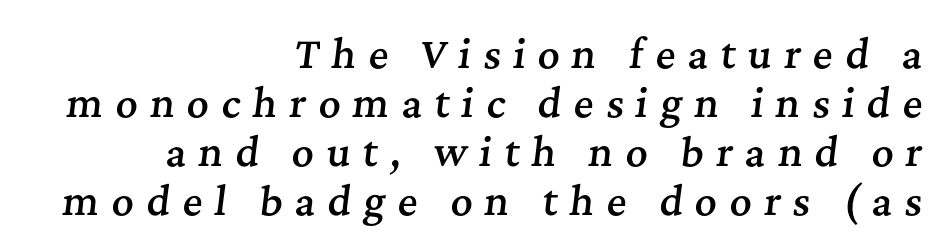
Q: Is the text bold? A: Semi-bold.
Q: Is the text italic (slanted)? A: Yes, it leans right by about 7 degrees.
Q: Is the typeface a serif or a sans-serif typeface? A: Serif.
Q: Is the text underlined? A: No.
Q: How is the paragraph aligned? A: Right-aligned.
Q: Is the spacing between letters normal or unusually wide? A: Unusually wide.
Q: Is the spacing between lines tight, normal or loose? A: Normal.
Q: Width (condensed, normal, or wide)? A: Normal.
Q: Stroke contrast? A: Medium.
Q: x-height? A: Medium.
Q: Monospaced? A: No.
